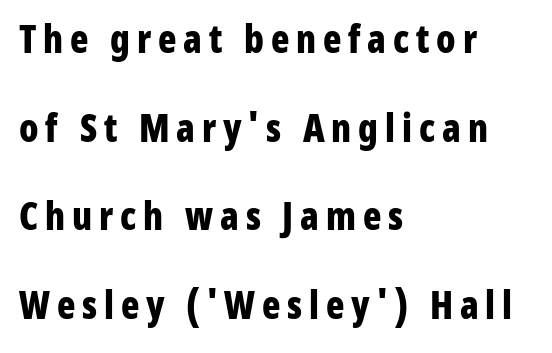
{"serif": "no", "italic": "no", "bold": "yes", "weight": "bold", "width": "condensed", "stroke_contrast": "low", "x_height": "medium", "monospaced": "no", "underline": "no", "align": "left", "line_spacing": "loose", "line_spacing_ratio": 2.33, "glyph_px": 38}
